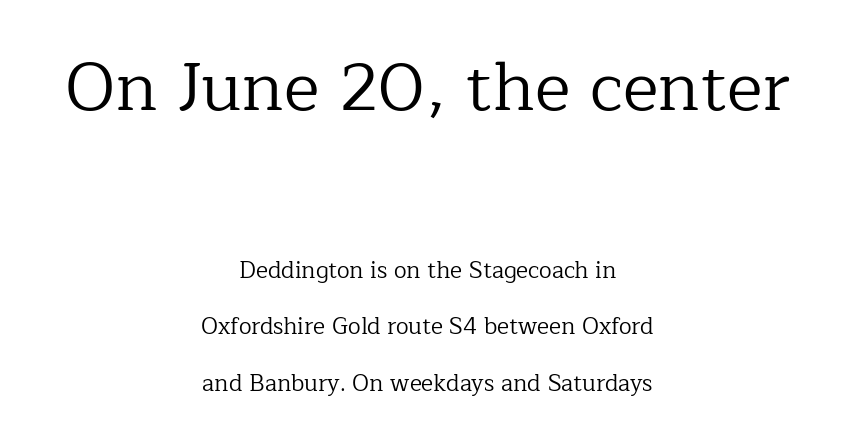
Stroke terminals: seriffed. Rendered with straight, roman letterforms. Words appear dense and cohesive because spacing is normal. A student would notice the top passage is typeset larger than what follows. The letterforms sit at book weight or below. Rows of type keep a wide berth in the vertical direction.
